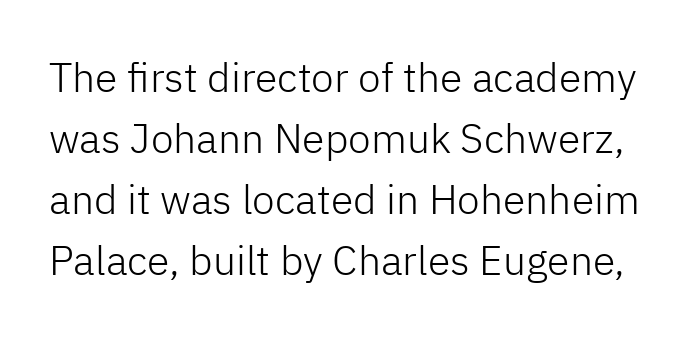
Q: Is the text bold? A: No.
Q: Is the text italic (slanted)? A: No, it is upright.
Q: Is the typeface a serif or a sans-serif typeface? A: Sans-serif.
Q: Is the text underlined? A: No.
Q: Is the spacing between letters normal or unusually wide? A: Normal.
Q: Is the spacing between lines tight, normal or loose? A: Normal.
Q: Width (condensed, normal, or wide)? A: Normal.
Q: Stroke contrast? A: Low.
Q: x-height? A: Medium.
Q: Monospaced? A: No.
